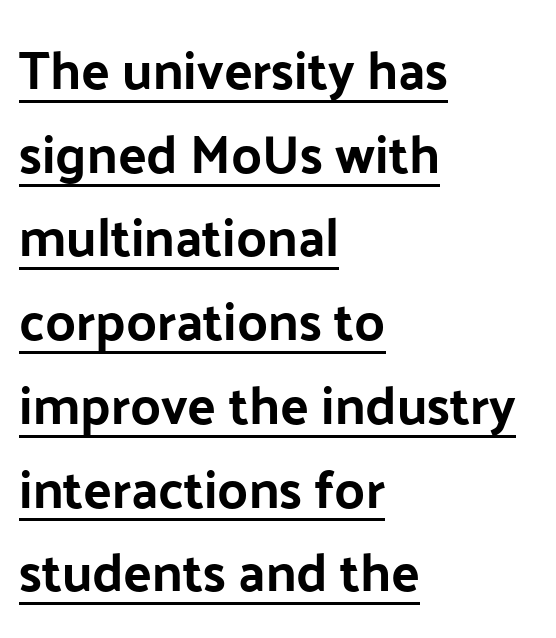
{"serif": "no", "italic": "no", "bold": "yes", "weight": "bold", "width": "normal", "stroke_contrast": "low", "x_height": "medium", "monospaced": "no", "underline": "yes", "align": "left", "line_spacing": "normal", "line_spacing_ratio": 1.58, "letter_spacing": "normal", "letter_spacing_em": 0.0, "glyph_px": 53}
